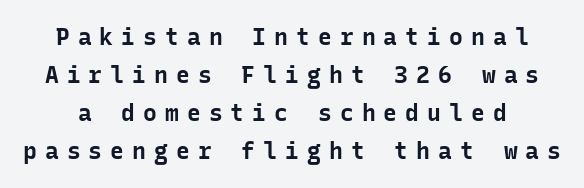
The image shows 23 px bold type, upright; set normal line spacing (1.65x), unusually wide letter spacing (+0.35 em), not underlined.
